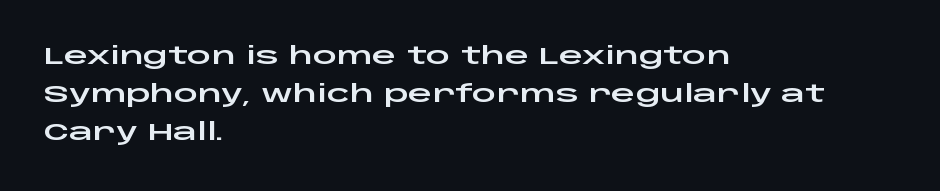
A normal amount of white space separates one row of letters from the next. In terms of letterspacing, this is plain default setting. Quick note: not italic, upright. Only glyphs here, with clear space below each row. Horizontally, the lines are justified to the leading edge only.
